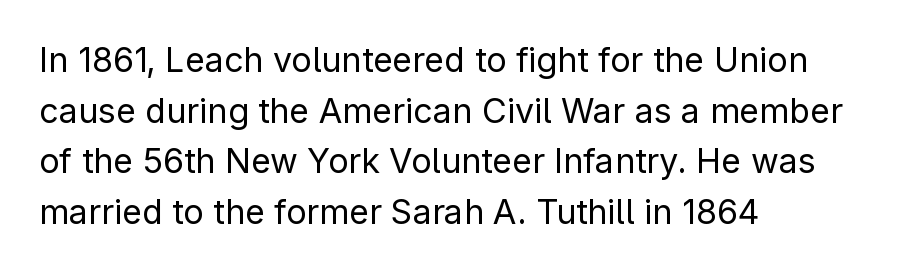
Q: Is the text bold? A: No.
Q: Is the text italic (slanted)? A: No, it is upright.
Q: Is the typeface a serif or a sans-serif typeface? A: Sans-serif.
Q: Is the text underlined? A: No.
Q: How is the paragraph aligned? A: Left-aligned.
Q: Is the spacing between letters normal or unusually wide? A: Normal.
Q: Is the spacing between lines tight, normal or loose? A: Normal.
Q: Width (condensed, normal, or wide)? A: Normal.
Q: Stroke contrast? A: Low.
Q: x-height? A: Medium.
Q: Monospaced? A: No.
